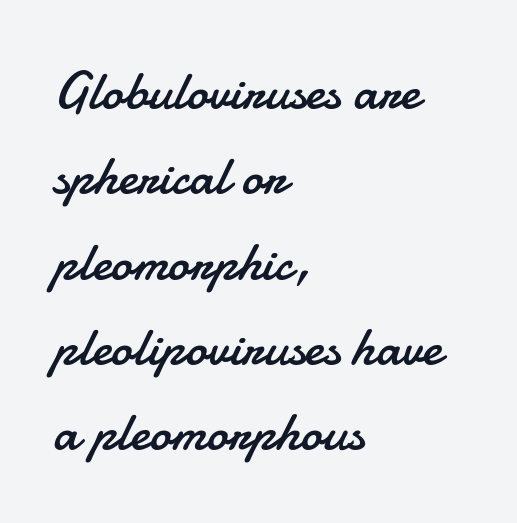
The image shows 54 px regular-weight sans-serif type; set left-aligned, normal line spacing (1.58x), normal letter spacing, not underlined; low stroke contrast and a small x-height.
